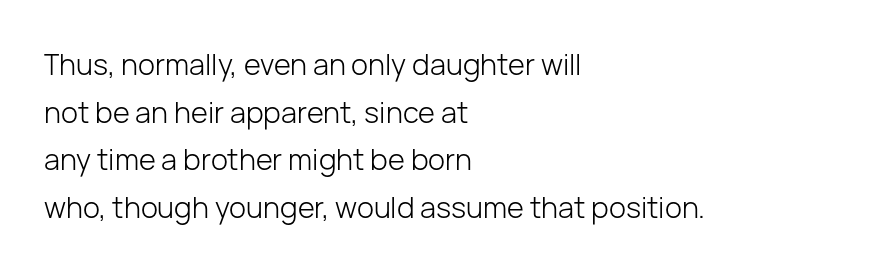
{"serif": "no", "italic": "no", "bold": "no", "weight": "light", "width": "normal", "stroke_contrast": "low", "x_height": "medium", "monospaced": "no", "underline": "no", "align": "left", "line_spacing": "normal", "line_spacing_ratio": 1.64, "letter_spacing": "normal", "letter_spacing_em": 0.0, "glyph_px": 29}
